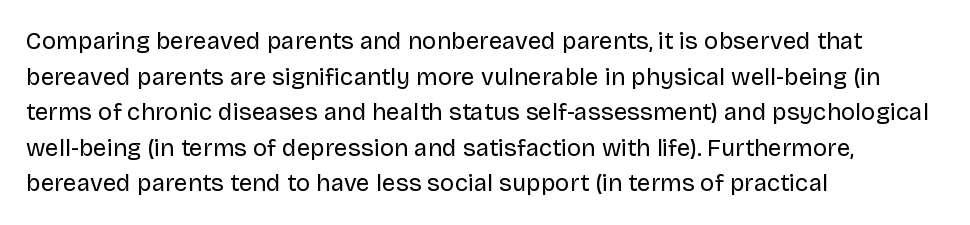
Q: Is the text bold? A: No.
Q: Is the text italic (slanted)? A: No, it is upright.
Q: Is the text underlined? A: No.
Q: How is the paragraph aligned? A: Left-aligned.
Q: Is the spacing between letters normal or unusually wide? A: Normal.
Q: Is the spacing between lines tight, normal or loose? A: Normal.
